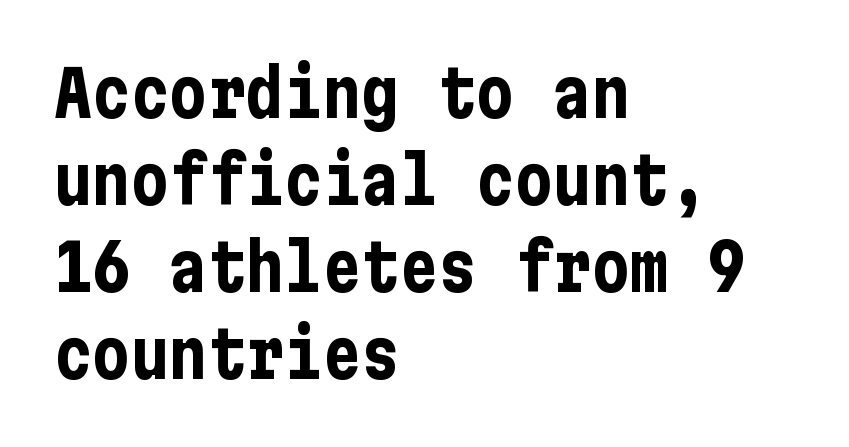
Q: Is the text bold? A: Yes.
Q: Is the text italic (slanted)? A: No, it is upright.
Q: Is the typeface a serif or a sans-serif typeface? A: Sans-serif.
Q: Is the text underlined? A: No.
Q: How is the paragraph aligned? A: Left-aligned.
Q: Is the spacing between letters normal or unusually wide? A: Normal.
Q: Is the spacing between lines tight, normal or loose? A: Normal.
Q: Width (condensed, normal, or wide)? A: Condensed.
Q: Stroke contrast? A: Low.
Q: x-height? A: Medium.
